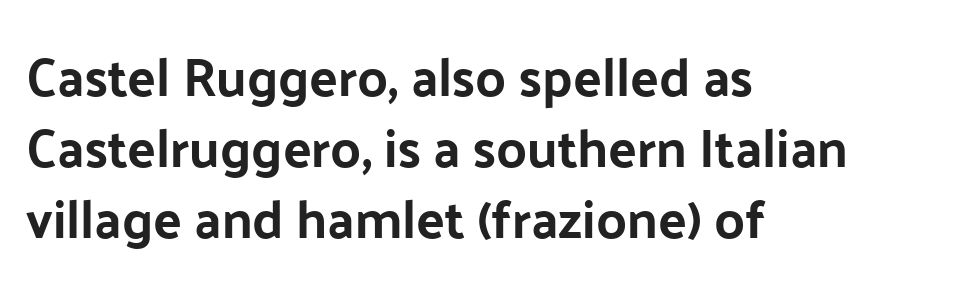
{"serif": "no", "italic": "no", "width": "normal", "stroke_contrast": "low", "x_height": "medium", "monospaced": "no", "underline": "no", "align": "left", "line_spacing": "normal", "line_spacing_ratio": 1.34, "letter_spacing": "normal", "letter_spacing_em": 0.0, "glyph_px": 53}
